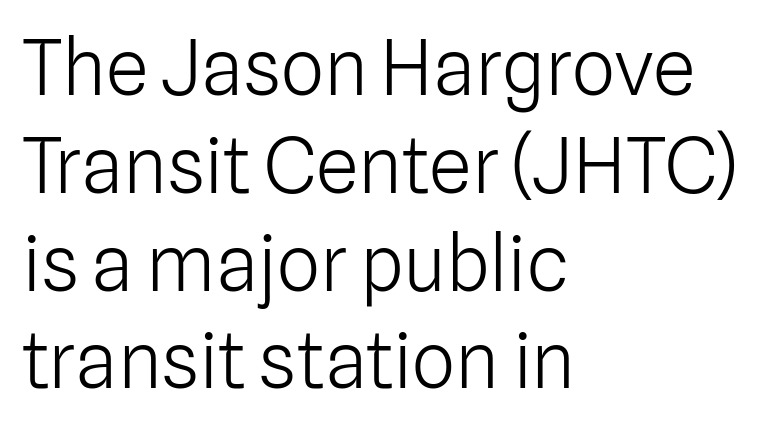
{"serif": "no", "italic": "no", "bold": "no", "weight": "light", "width": "normal", "stroke_contrast": "low", "x_height": "medium", "monospaced": "no", "underline": "no", "align": "left", "line_spacing": "normal", "line_spacing_ratio": 1.27, "letter_spacing": "normal", "letter_spacing_em": 0.0, "glyph_px": 77}
